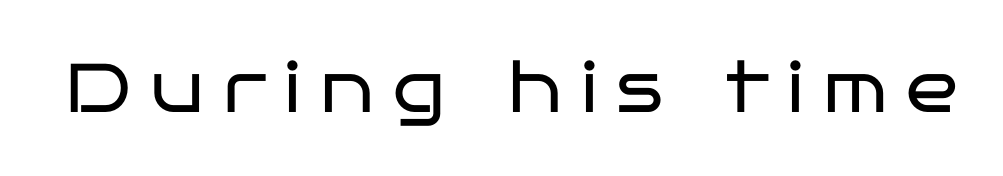
What kind of face is this? One without serifs — a sans. The typeface has the unassuming heft of standard copy or less. The horizontal fit of the characters is loose and conspicuously gappy. The passage shown is typed in a proportional face where columns would drift. Decoration check: the copy has no underline. Designer's note — italics off, roman on.
